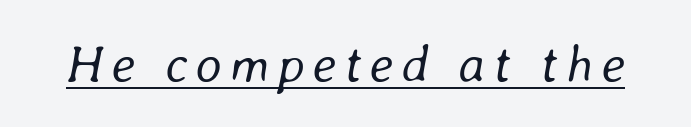
The image shows 52 px regular-weight type, italic (leaning right); set underlined; low stroke contrast and a medium x-height.
